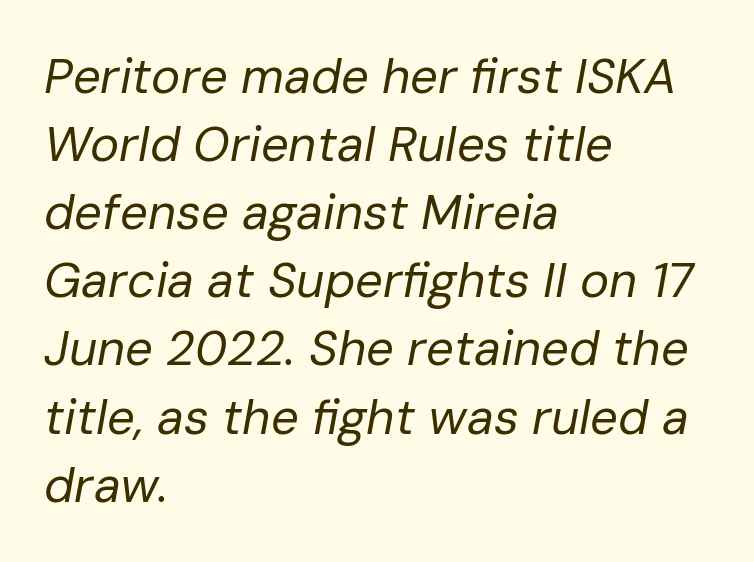
{"italic": "yes", "lean": "right", "slant_degrees": 10, "bold": "no", "weight": "regular", "width": "normal", "stroke_contrast": "low", "x_height": "medium", "monospaced": "no", "underline": "no", "align": "left", "line_spacing": "normal", "line_spacing_ratio": 1.39, "letter_spacing": "normal", "letter_spacing_em": 0.0, "glyph_px": 49}
